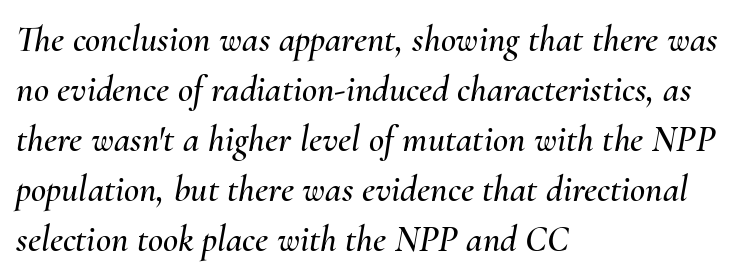
Q: Is the text italic (slanted)? A: Yes, it leans right by about 10 degrees.
Q: Is the text underlined? A: No.
Q: How is the paragraph aligned? A: Left-aligned.
Q: Is the spacing between letters normal or unusually wide? A: Normal.
Q: Is the spacing between lines tight, normal or loose? A: Normal.
Q: Width (condensed, normal, or wide)? A: Normal.
Q: Stroke contrast? A: Medium.
Q: x-height? A: Small.
Q: Monospaced? A: No.
